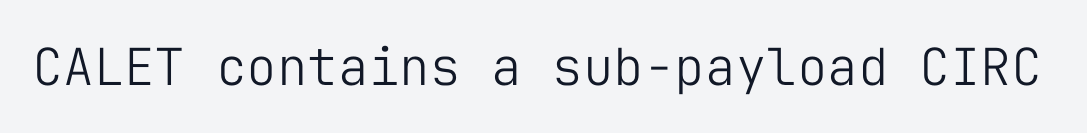
Q: Is the text bold? A: No.
Q: Is the text italic (slanted)? A: No, it is upright.
Q: Is the typeface a serif or a sans-serif typeface? A: Sans-serif.
Q: Is the text underlined? A: No.
Q: Is the spacing between letters normal or unusually wide? A: Normal.
Q: Width (condensed, normal, or wide)? A: Normal.
Q: Stroke contrast? A: Low.
Q: x-height? A: Medium.
Q: Monospaced? A: Yes.
